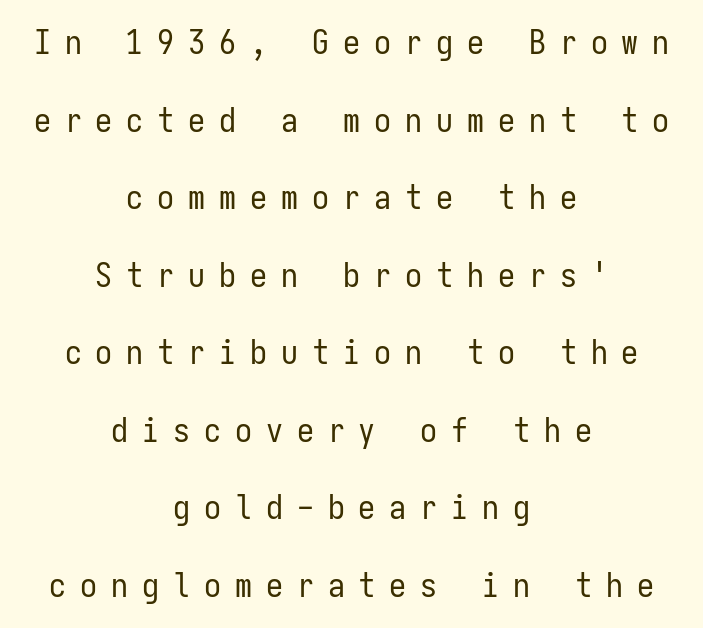
The image shows 34 px regular-weight, condensed sans-serif type, upright, monospaced; set centered, loose line spacing (2.28x), unusually wide letter spacing (+0.41 em), not underlined; low stroke contrast and a medium x-height.
